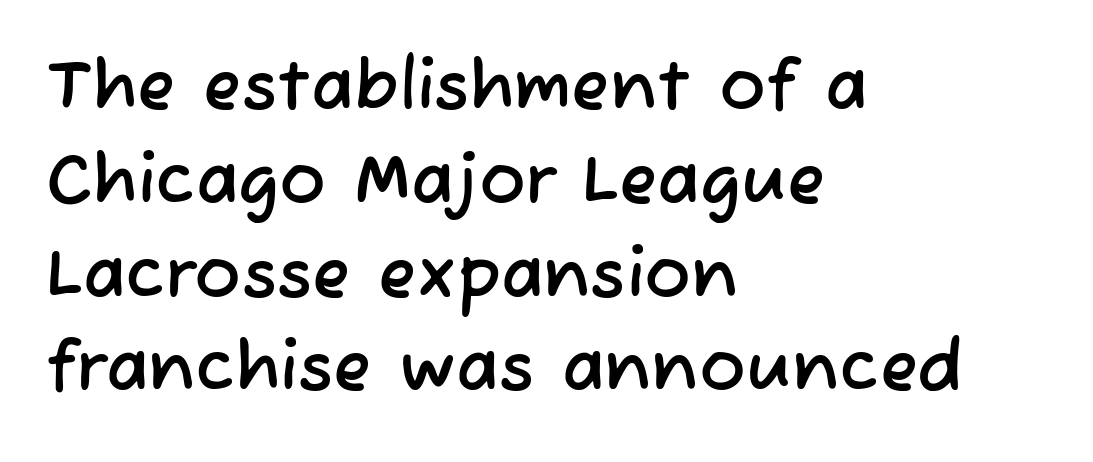
Grotesque or geometric, the face here clearly has no serifs. Note the varied advance widths — an 'i' is clearly narrower than an 'm'. The area under the type is left untouched. Letter spacing: default. What's the leading like? Ordinary, nothing unusual.
